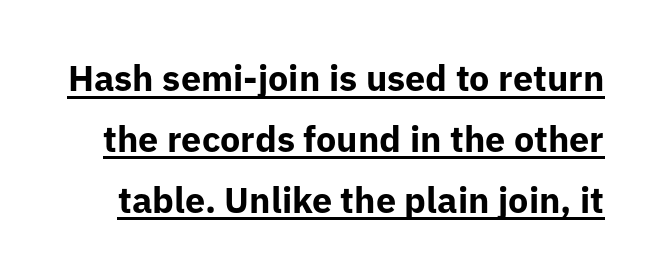
A sans-serif font was chosen for this passage. Tall strokes in this sample are plumb rather than angled. Compared with undecorated copy, this sample adds a rule below the words. The passage shown has conventional tracking throughout. Spacing verdict: proportional, widths tailored to each character. Caption: bold face, heavy strokes.
